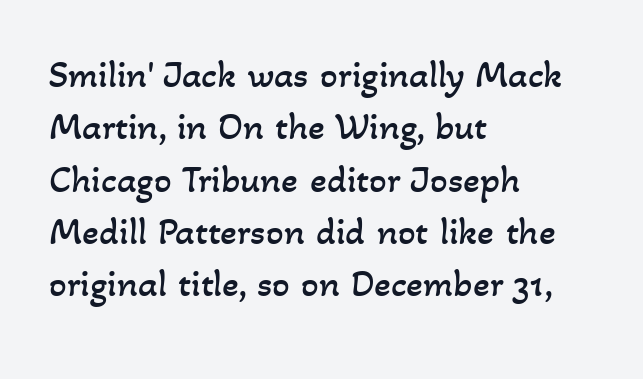
Each letter keeps its own natural width here, so spacing adapts to shape. Regular leading. A clean baseline with only descenders dipping below it. The cut favours lightness, reaching ordinary text weight at its darkest. How are the letters spaced? Ordinarily, with no added tracking. Horizontal alignment here is leftward, the default for most running prose.
